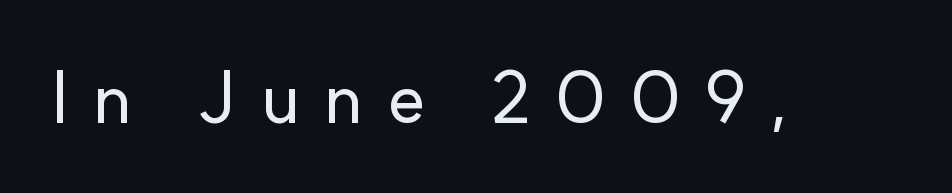
Someone cranked the tracking dial way up on this one. Note: no serifs on the glyphs. Character widths vary here, with narrow letters taking less room than wide ones. Anything drawn beneath the words? Only blank space.
